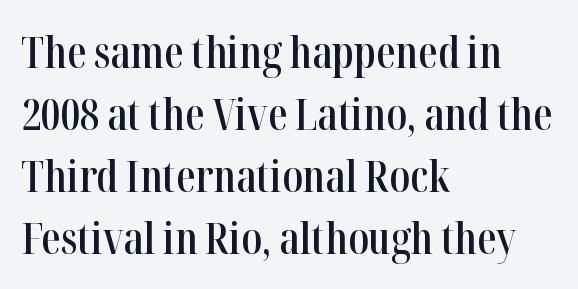
{"serif": "yes", "italic": "no", "bold": "semi", "weight": "semibold", "width": "condensed", "stroke_contrast": "high", "x_height": "medium", "monospaced": "no", "underline": "no", "align": "left", "line_spacing": "normal", "line_spacing_ratio": 1.44, "letter_spacing": "normal", "letter_spacing_em": 0.0, "glyph_px": 43}
